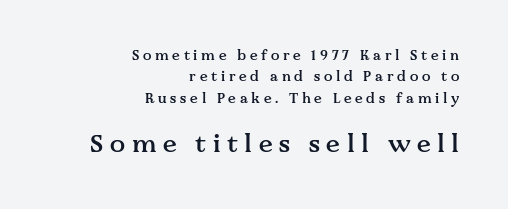
The image shows 25 px text type, upright; set right-aligned, normal line spacing (1.53x), unusually wide letter spacing (+0.26 em), not underlined; the second (bottom) block is 1.79x larger.
